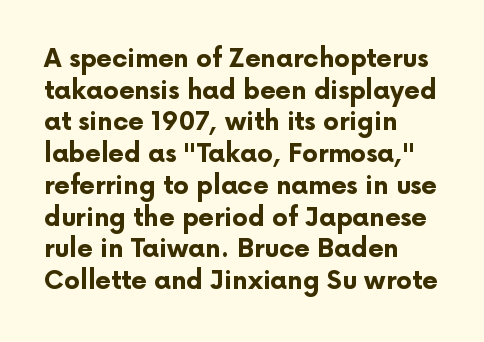
Short and long lines alike share a common starting point at left. The vertical gap from one line to the next is medium. Does the lettering tilt? It doesn't — this is upright. Underline: absent. The tracking reads as untouched default to a designer's eye. Chunky letters — that's bold for sure.
